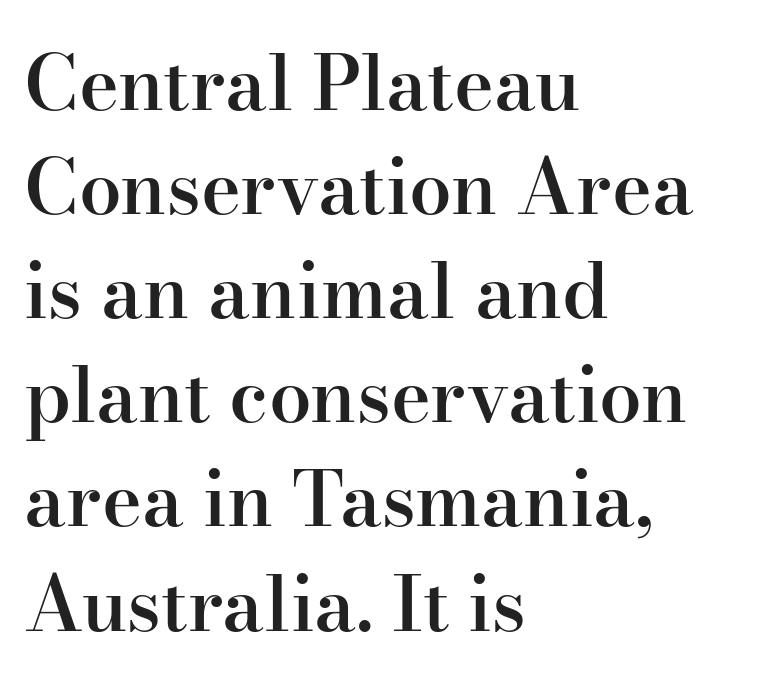
Varying glyph widths throughout — classic text-font behaviour. Plain, unruled lines of type. Ordinary non-slanted type is in use. The letters are semibold — heavier than regular but short of a full bold.
